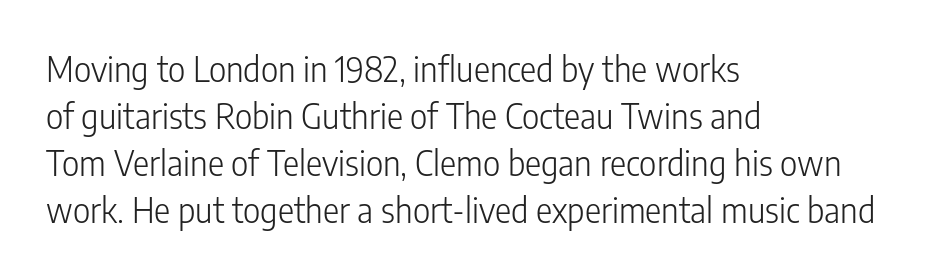
Note the varied advance widths — an 'i' is clearly narrower than an 'm'. Ascenders rise straight up at ninety degrees. Typeset ragged right — the left edge is the straight one. Plain, unruled lines of type. The rendering keeps characters at their native spacing. Font category for this specimen: sans-serif.
